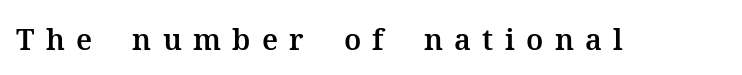
Every character sits straight up, as roman type does. Is the letter spacing exaggerated? Yes — the characters are pushed far apart. Little horizontal feet cap the strokes, marking this as serif type. The passage shown is typed in a proportional face where columns would drift. Plain, unruled lines of type.
